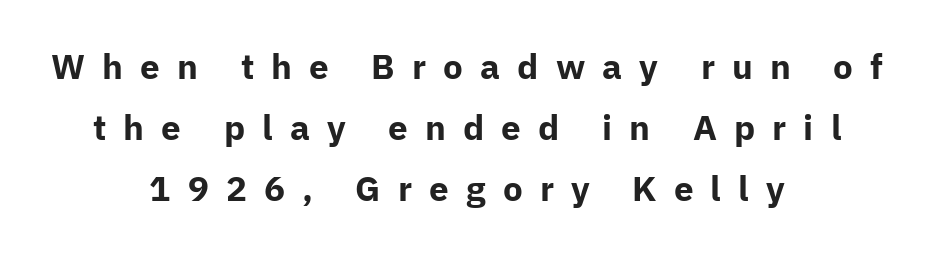
The image shows 35 px bold sans-serif type, upright; set centered, line spacing 1.75x, unusually wide letter spacing (+0.49 em), not underlined; low stroke contrast and a medium x-height.
